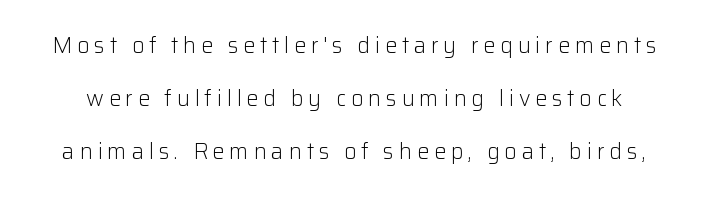
Display-style spreading of the glyphs; the letterfit is very open. The space beneath each line is pristine and unruled. Italic: no, the glyphs are upright roman. Notice the wide empty band between every row — that's loose leading. The passage shown is not bold in any degree.
